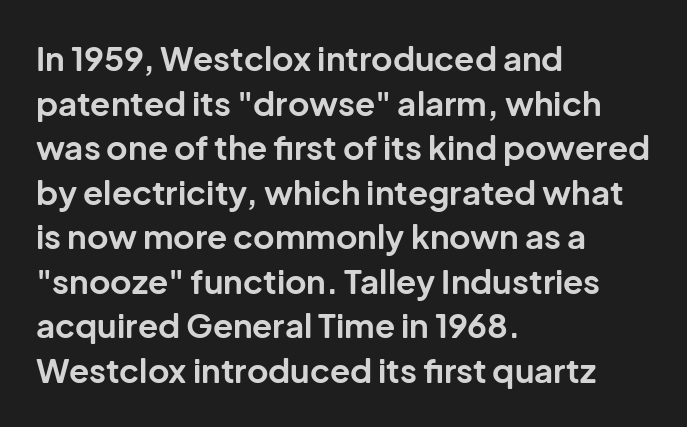
The image shows 33 px bold sans-serif type, upright; set left-aligned, normal line spacing (1.35x), normal letter spacing, not underlined; low stroke contrast and a medium x-height.
